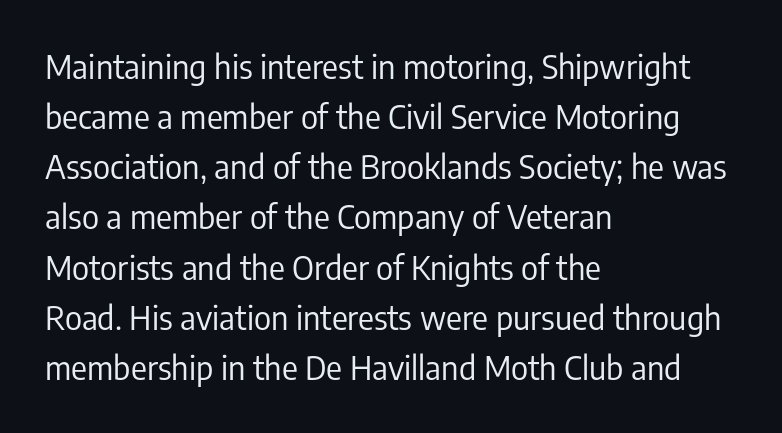
Q: Is the text bold? A: No.
Q: Is the text italic (slanted)? A: No, it is upright.
Q: Is the typeface a serif or a sans-serif typeface? A: Sans-serif.
Q: Is the text underlined? A: No.
Q: How is the paragraph aligned? A: Left-aligned.
Q: Is the spacing between letters normal or unusually wide? A: Normal.
Q: Is the spacing between lines tight, normal or loose? A: Normal.
Q: Width (condensed, normal, or wide)? A: Condensed.
Q: Stroke contrast? A: Low.
Q: x-height? A: Medium.
Q: Monospaced? A: No.
